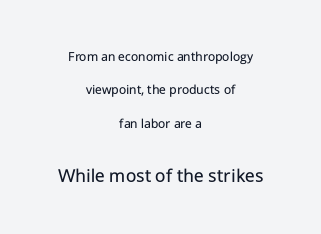
Q: Is the text bold? A: No.
Q: Is the text italic (slanted)? A: No, it is upright.
Q: Is the text underlined? A: No.
Q: How is the paragraph aligned? A: Centered.
Q: Is the spacing between letters normal or unusually wide? A: Normal.
Q: Is the spacing between lines tight, normal or loose? A: Loose.
Q: Which block of text is set in a larger size, the first (top) or the second (bottom)? A: The second (bottom) one.
